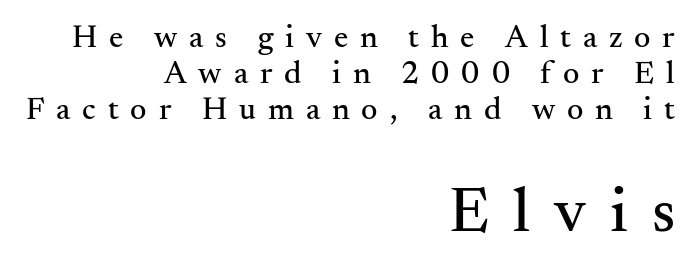
Bigger letters appear in the bottom chunk; the top chunk is reduced. You could only call the tracking loose — the letters float apart. Old-style or modern, the face here clearly has serifs. Characters remain perfectly vertical along every line.
